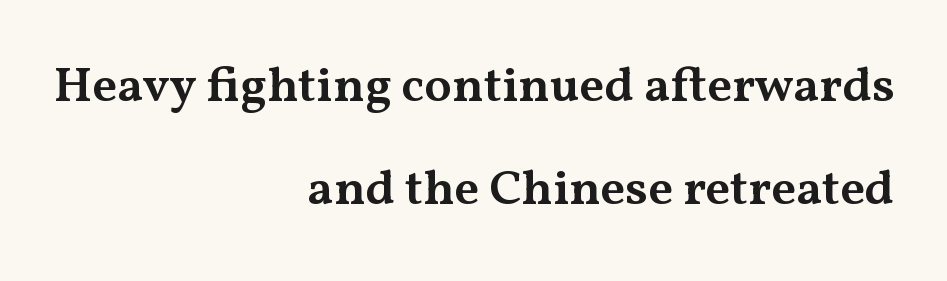
These lines carry some extra weight — a demibold, not a full bold. Glance below the letters and you will spot only blank space. Layout note: lines flush right. Compared with typical paragraphs, the rows here are farther apart.
